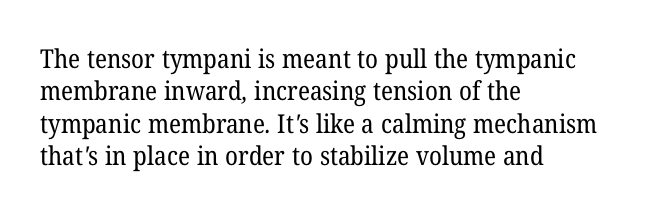
The image shows 26 px text type; set left-aligned, normal line spacing (1.25x), normal letter spacing, not underlined.
